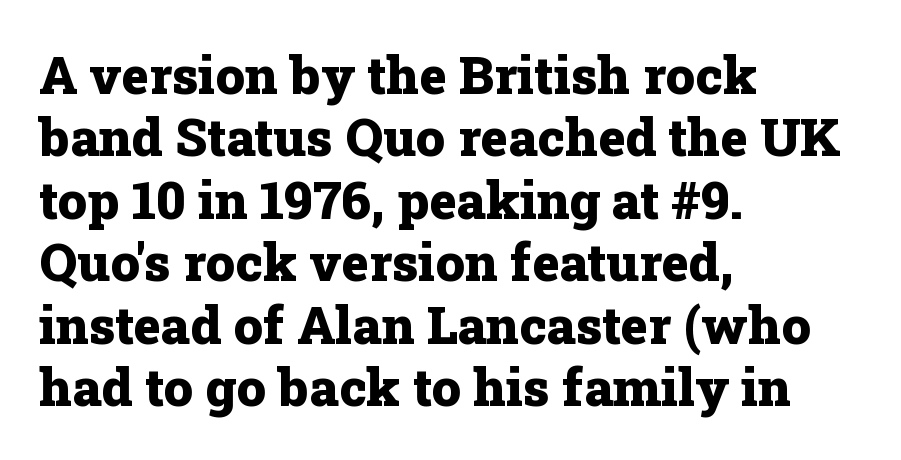
The specimen reads as upright at a glance. The foot of each line stays bare and open. Short and long lines alike share a common starting point at left. Students, this is bold: see how much ink each stroke carries. Spacing verdict: proportional, widths tailored to each character.
